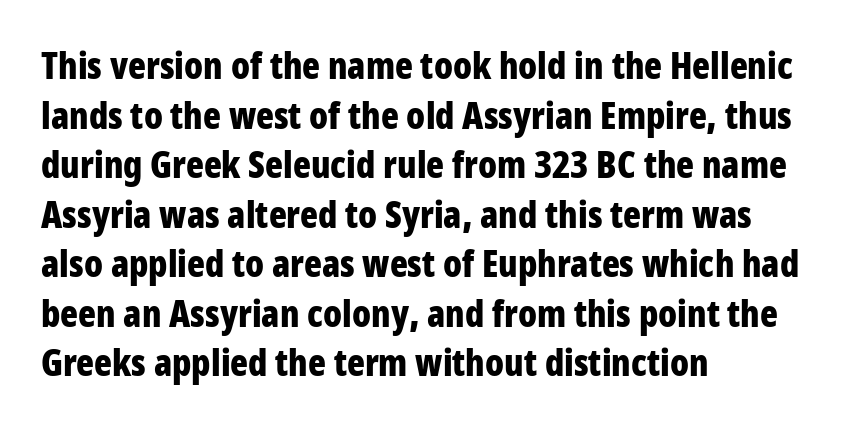
Q: Is the text bold? A: Yes.
Q: Is the text italic (slanted)? A: No, it is upright.
Q: Is the typeface a serif or a sans-serif typeface? A: Sans-serif.
Q: Is the text underlined? A: No.
Q: How is the paragraph aligned? A: Left-aligned.
Q: Is the spacing between letters normal or unusually wide? A: Normal.
Q: Is the spacing between lines tight, normal or loose? A: Normal.
Q: Width (condensed, normal, or wide)? A: Condensed.
Q: Stroke contrast? A: Low.
Q: x-height? A: Large.
Q: Monospaced? A: No.
